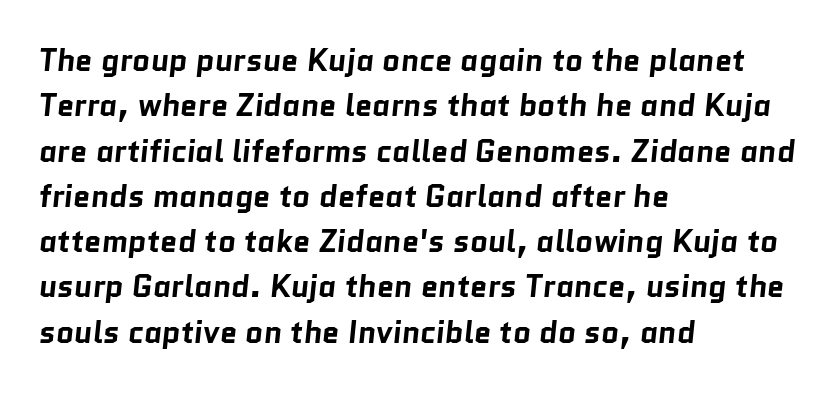
{"serif": "no", "bold": "yes", "weight": "bold", "width": "normal", "stroke_contrast": "low", "x_height": "medium", "monospaced": "no", "underline": "no", "align": "left", "line_spacing": "normal", "line_spacing_ratio": 1.46, "letter_spacing": "normal", "letter_spacing_em": 0.0, "glyph_px": 31}
